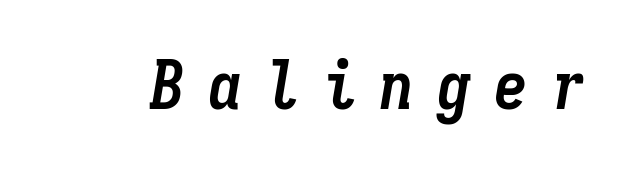
The image shows 68 px semibold, condensed type, italic (leaning right), monospaced; set unusually wide letter spacing (+0.34 em), not underlined; low stroke contrast and a medium x-height.
